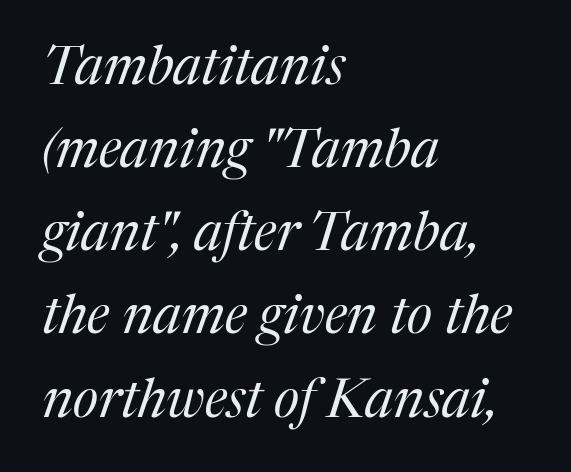
Posture: slanted. The weight tops out at a normal text grade. One-word summary of the alignment: left. The letters carry serifs — small finishing strokes at the ends of their stems. Each letter keeps its own natural width here, so spacing adapts to shape.
